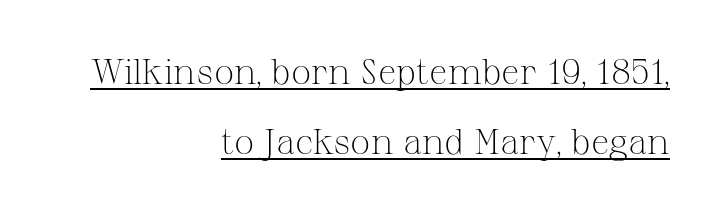
Q: Is the text bold? A: No.
Q: Is the text italic (slanted)? A: No, it is upright.
Q: Is the typeface a serif or a sans-serif typeface? A: Serif.
Q: Is the text underlined? A: Yes.
Q: How is the paragraph aligned? A: Right-aligned.
Q: Is the spacing between letters normal or unusually wide? A: Normal.
Q: Is the spacing between lines tight, normal or loose? A: Loose.
Q: Width (condensed, normal, or wide)? A: Normal.
Q: Stroke contrast? A: Medium.
Q: x-height? A: Medium.
Q: Monospaced? A: No.
